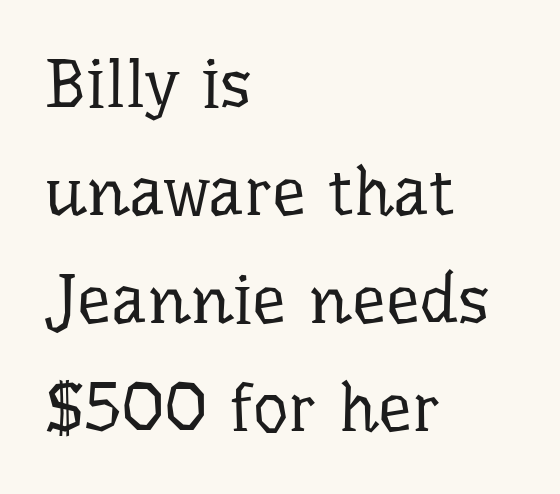
The image shows 68 px regular-weight serif type, upright; set left-aligned, normal line spacing (1.59x), normal letter spacing, not underlined; low stroke contrast and a medium x-height.
